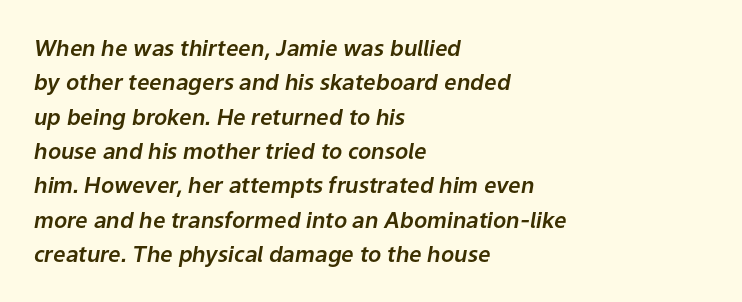
Compared with ordinary roman type, these characters are visibly tilted. The area under the type is left untouched. Each line starts at the same left margin while the right side varies. A typesetter would call this leading conventional body-copy spacing.
